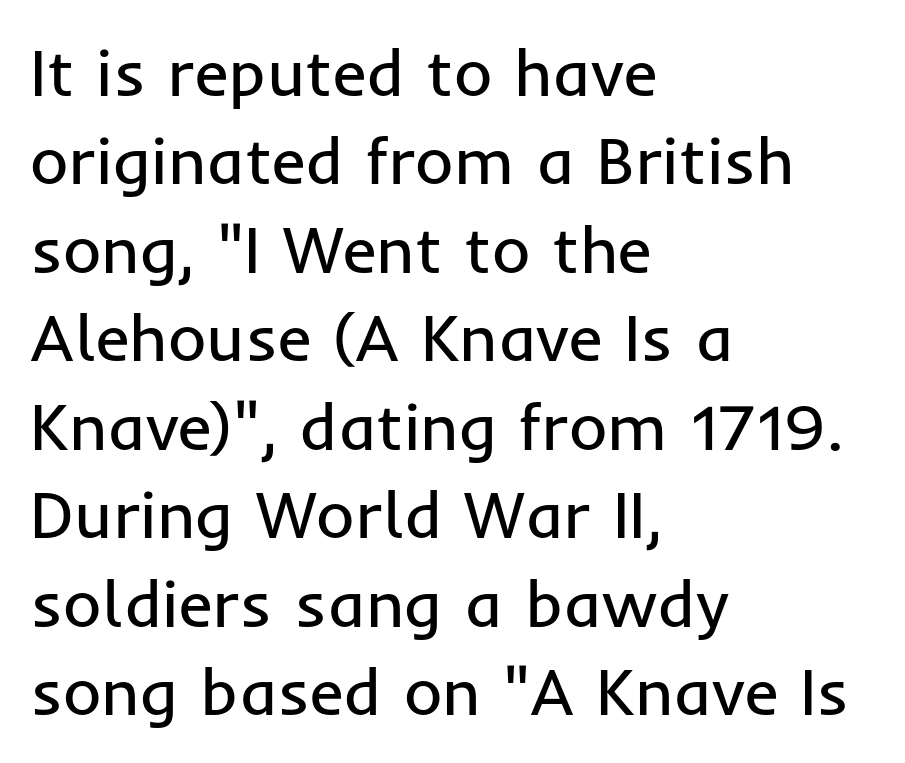
The image shows 66 px regular-weight sans-serif type, upright; set left-aligned, normal line spacing (1.34x), normal letter spacing, not underlined; low stroke contrast and a medium x-height.
